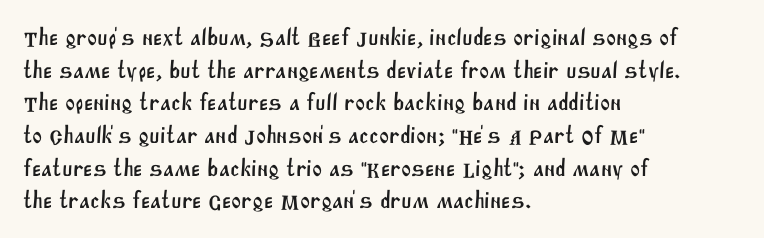
The text block is weighted toward the left margin, trailing off unevenly rightward. Tracking here is standard; glyphs follow each other at the usual distance. Vertically, the passage feels balanced, rows spaced as you'd expect. Type without underlining.
